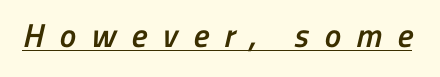
Q: Is the text bold? A: Semi-bold.
Q: Is the typeface a serif or a sans-serif typeface? A: Sans-serif.
Q: Is the text underlined? A: Yes.
Q: Is the spacing between letters normal or unusually wide? A: Unusually wide.
Q: Width (condensed, normal, or wide)? A: Condensed.
Q: Stroke contrast? A: Low.
Q: x-height? A: Medium.
Q: Monospaced? A: No.
